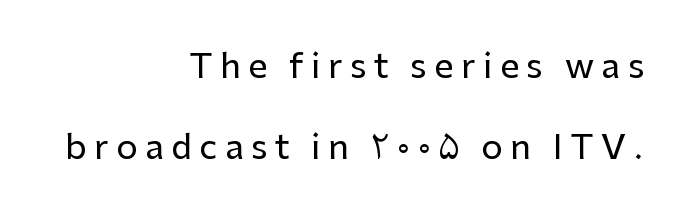
The image shows 34 px sans-serif type, upright; set right-aligned, loose line spacing (2.39x), unusually wide letter spacing (+0.22 em), not underlined; low stroke contrast and a medium x-height.
